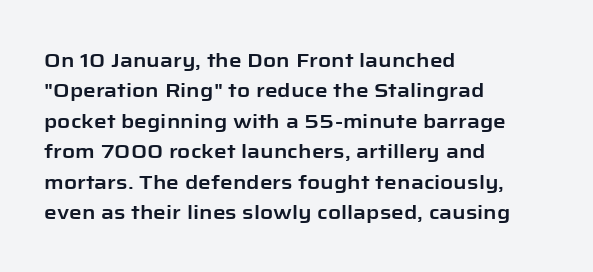
The image shows 20 px text type, upright; set left-aligned, normal line spacing (1.52x), normal letter spacing, not underlined.
